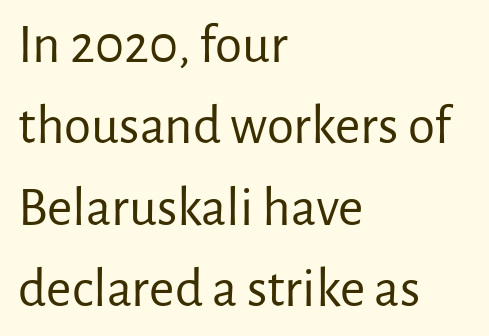
Each letter keeps its own natural width here, so spacing adapts to shape. What's the leading like? Ordinary, nothing unusual. You could call the tracking neutral — neither tight nor loose. This sample is left-justified, so line endings fall wherever the words run out.
